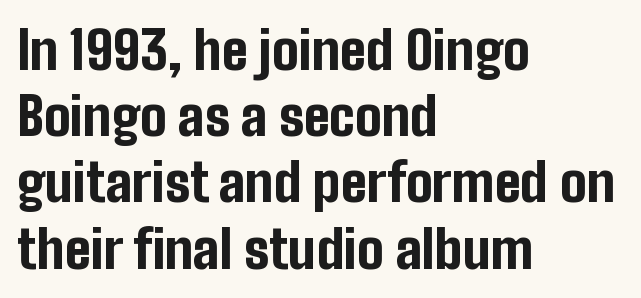
Each row of text sits above clean, open space. The rendering uses natural spacing where letterforms have individual widths. Left-aligned paragraph, ragged on the right. The specimen reads as upright at a glance. What's the leading like? Ordinary, nothing unusual.
